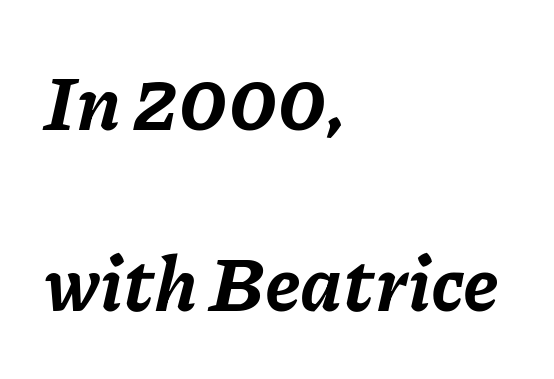
Q: Is the text bold? A: Yes.
Q: Is the text italic (slanted)? A: Yes, it leans right by about 11 degrees.
Q: Is the text underlined? A: No.
Q: How is the paragraph aligned? A: Left-aligned.
Q: Is the spacing between letters normal or unusually wide? A: Normal.
Q: Is the spacing between lines tight, normal or loose? A: Loose.
Q: Width (condensed, normal, or wide)? A: Normal.
Q: Stroke contrast? A: Low.
Q: x-height? A: Medium.
Q: Monospaced? A: No.
